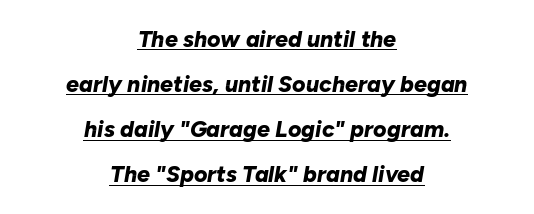
{"italic": "yes", "lean": "right", "slant_degrees": 10, "bold": "yes", "underline": "yes", "align": "center", "line_spacing": "loose", "line_spacing_ratio": 1.96, "letter_spacing": "normal", "letter_spacing_em": 0.0, "glyph_px": 23}
